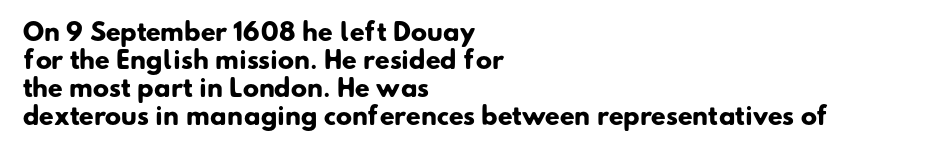
Q: Is the text bold? A: Yes.
Q: Is the text underlined? A: No.
Q: How is the paragraph aligned? A: Left-aligned.
Q: Is the spacing between letters normal or unusually wide? A: Normal.
